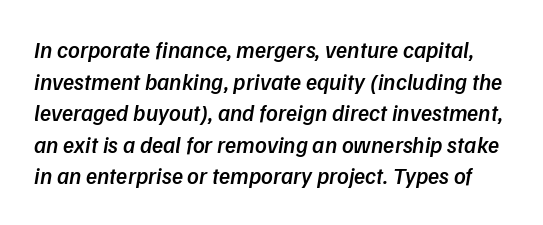
{"italic": "yes", "lean": "right", "slant_degrees": 9, "bold": "semi", "underline": "no", "line_spacing": "normal", "line_spacing_ratio": 1.37, "letter_spacing": "normal", "letter_spacing_em": 0.0, "glyph_px": 23}
